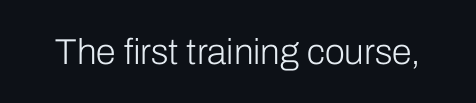
Q: Is the text bold? A: No.
Q: Is the text italic (slanted)? A: No, it is upright.
Q: Is the typeface a serif or a sans-serif typeface? A: Sans-serif.
Q: Is the text underlined? A: No.
Q: Is the spacing between letters normal or unusually wide? A: Normal.
Q: Width (condensed, normal, or wide)? A: Normal.
Q: Stroke contrast? A: Low.
Q: x-height? A: Medium.
Q: Monospaced? A: No.
